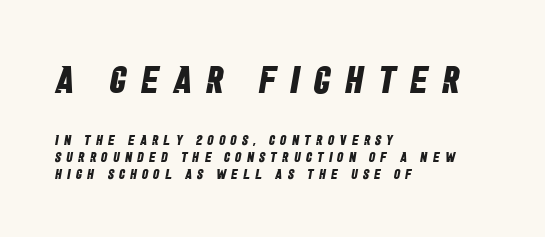
{"serif": "no", "bold": "yes", "weight": "bold", "width": "condensed", "stroke_contrast": "low", "x_height": "large", "monospaced": "no", "underline": "no", "align": "left", "line_spacing_ratio": 1.2, "letter_spacing": "wide", "letter_spacing_em": 0.38, "larger_block": "first", "size_ratio": 2.71, "glyph_px": 38}
